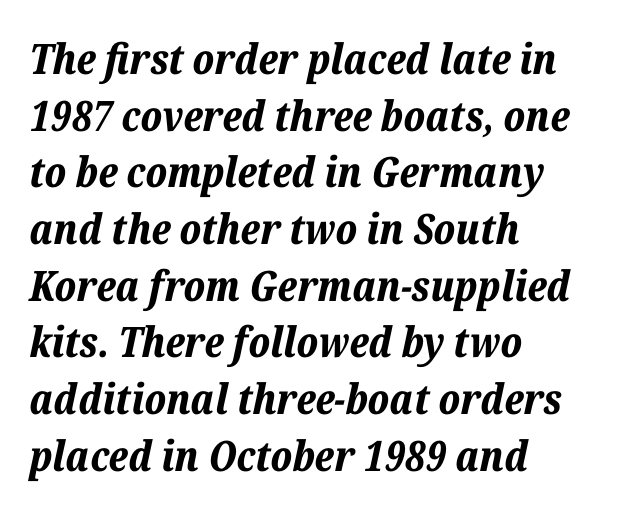
{"italic": "yes", "lean": "right", "slant_degrees": 12, "bold": "yes", "weight": "bold", "width": "normal", "stroke_contrast": "low", "x_height": "medium", "monospaced": "no", "underline": "no", "align": "left", "line_spacing": "normal", "line_spacing_ratio": 1.35, "letter_spacing": "normal", "letter_spacing_em": 0.0, "glyph_px": 42}
